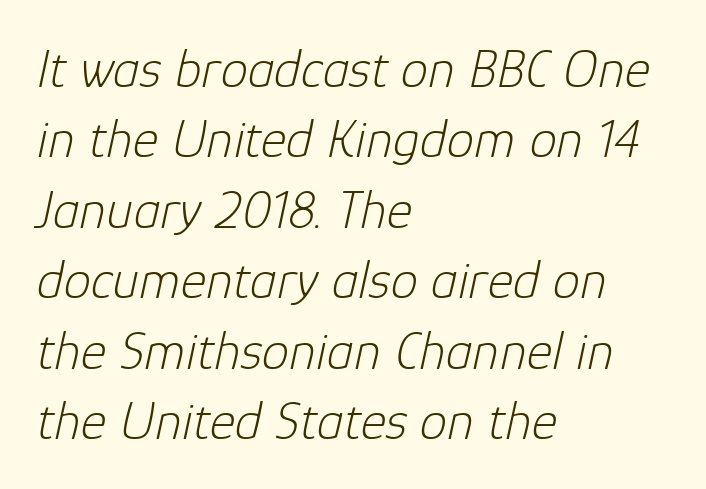
Q: Is the text bold? A: No.
Q: Is the text italic (slanted)? A: Yes, it leans right by about 12 degrees.
Q: Is the text underlined? A: No.
Q: How is the paragraph aligned? A: Left-aligned.
Q: Is the spacing between letters normal or unusually wide? A: Normal.
Q: Is the spacing between lines tight, normal or loose? A: Normal.
Q: Width (condensed, normal, or wide)? A: Normal.
Q: Stroke contrast? A: Low.
Q: x-height? A: Medium.
Q: Monospaced? A: No.
